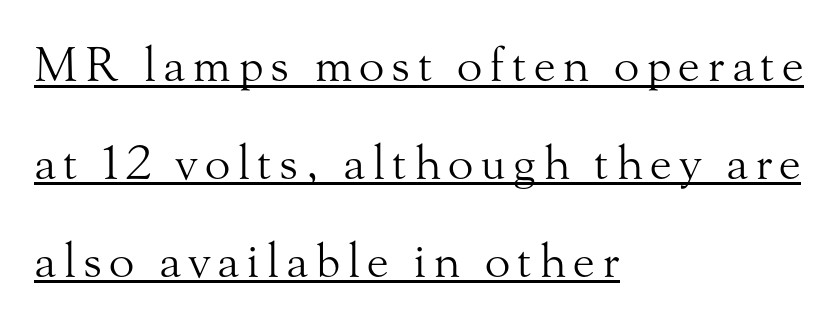
The image shows 47 px light serif type, upright; set left-aligned, loose line spacing (2.08x), underlined; medium stroke contrast and a small x-height.
